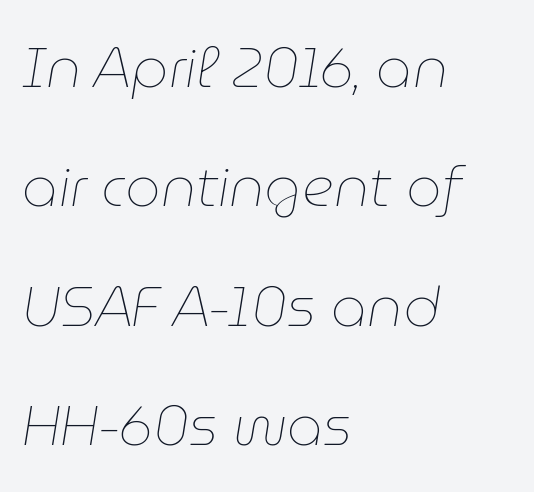
The image shows 56 px thin type, italic (leaning right); set left-aligned, loose line spacing (2.13x), normal letter spacing, not underlined; low stroke contrast and a medium x-height.
